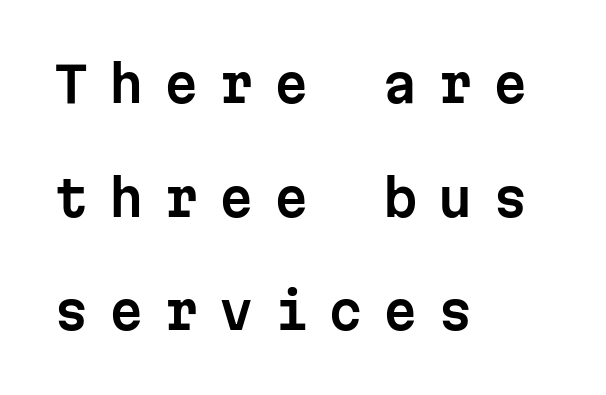
{"serif": "no", "italic": "no", "width": "normal", "stroke_contrast": "low", "x_height": "medium", "monospaced": "yes", "underline": "no", "align": "left", "line_spacing": "loose", "line_spacing_ratio": 2.32, "letter_spacing": "wide", "letter_spacing_em": 0.42, "glyph_px": 49}
